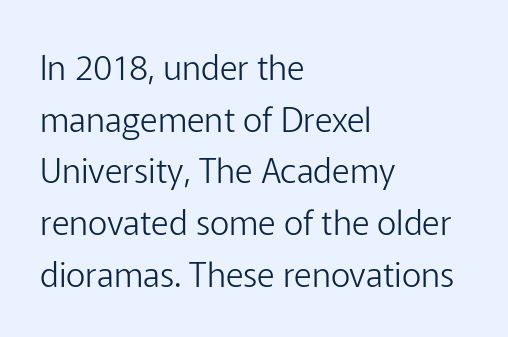
{"serif": "no", "italic": "no", "bold": "no", "weight": "light", "width": "normal", "stroke_contrast": "low", "x_height": "medium", "monospaced": "no", "underline": "no", "align": "left", "line_spacing": "normal", "line_spacing_ratio": 1.52, "letter_spacing": "normal", "letter_spacing_em": 0.0, "glyph_px": 34}
